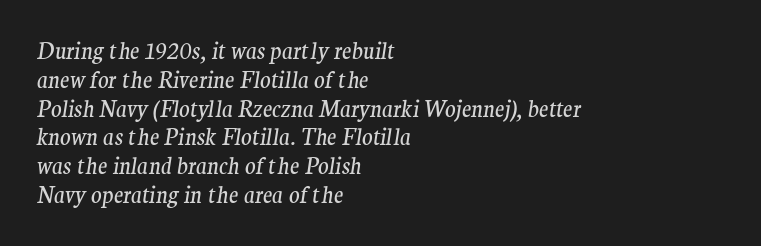
Q: Is the text bold? A: No.
Q: Is the text italic (slanted)? A: Yes, it leans right by about 9 degrees.
Q: Is the text underlined? A: No.
Q: How is the paragraph aligned? A: Left-aligned.
Q: Is the spacing between letters normal or unusually wide? A: Normal.
Q: Is the spacing between lines tight, normal or loose? A: Normal.
